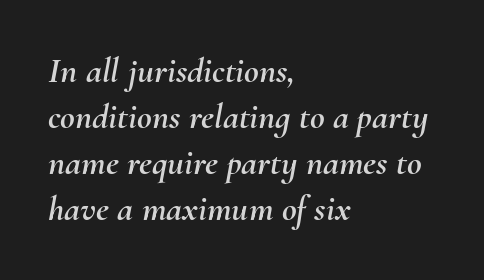
{"italic": "yes", "lean": "right", "slant_degrees": 10, "width": "normal", "stroke_contrast": "medium", "x_height": "small", "monospaced": "no", "underline": "no", "align": "left", "line_spacing": "normal", "line_spacing_ratio": 1.28, "letter_spacing": "normal", "letter_spacing_em": 0.0, "glyph_px": 36}
